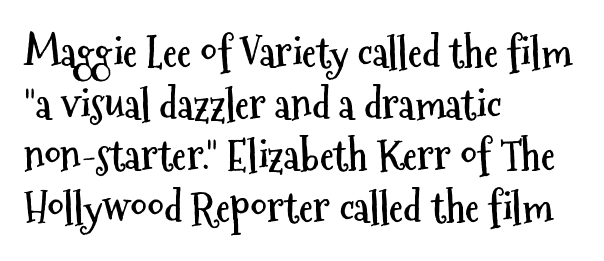
The image shows 41 px semibold, condensed sans-serif type, upright; set left-aligned, normal line spacing (1.26x), normal letter spacing, not underlined; medium stroke contrast and a medium x-height.
